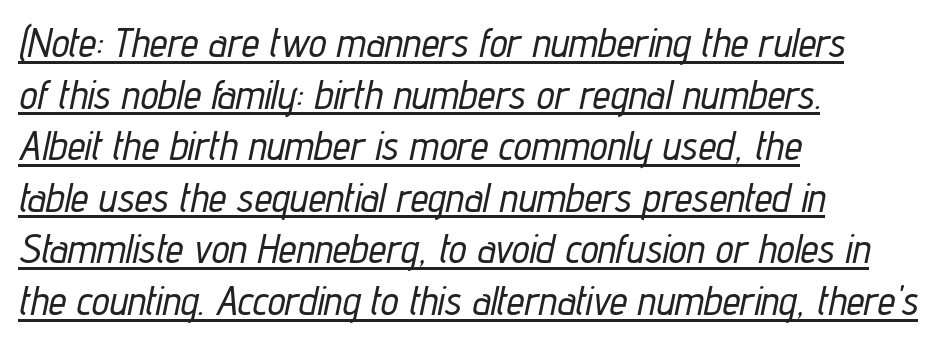
Q: Is the text italic (slanted)? A: Yes, it leans right by about 12 degrees.
Q: Is the text underlined? A: Yes.
Q: How is the paragraph aligned? A: Left-aligned.
Q: Is the spacing between letters normal or unusually wide? A: Normal.
Q: Is the spacing between lines tight, normal or loose? A: Normal.
Q: Width (condensed, normal, or wide)? A: Condensed.
Q: Stroke contrast? A: Low.
Q: x-height? A: Medium.
Q: Monospaced? A: No.
